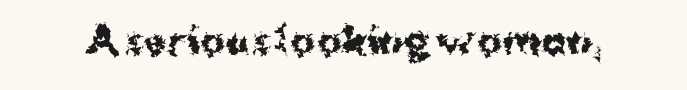
A sans-serif font was chosen for this passage. The passage shown is not underscored anywhere. The lettering stays uniformly vertical, giving the passage a roman look. Plenty of ink on the page — the face is bold. The rendering uses natural spacing where letterforms have individual widths. The letterforms sit shoulder to shoulder at normal distance.
